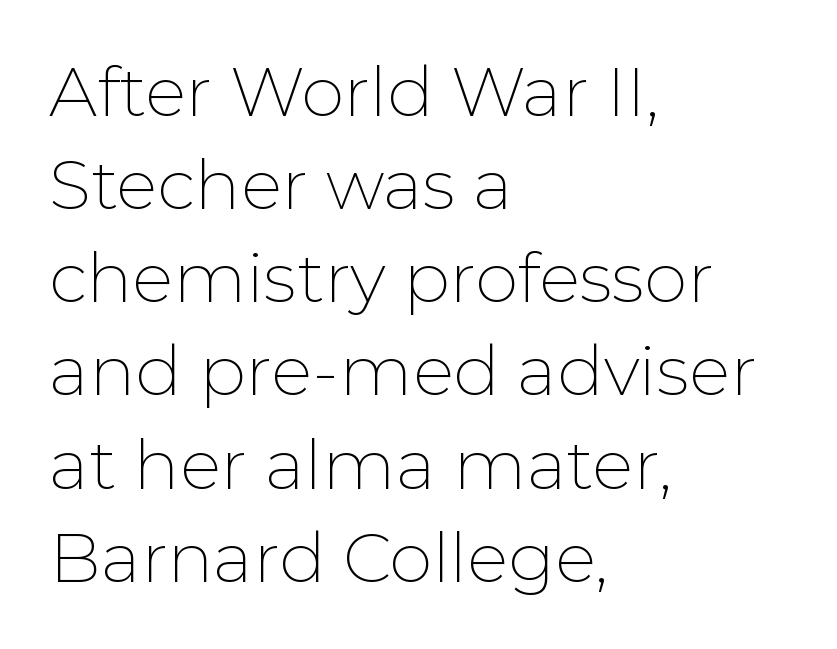
Q: Is the text bold? A: No.
Q: Is the text italic (slanted)? A: No, it is upright.
Q: Is the typeface a serif or a sans-serif typeface? A: Sans-serif.
Q: Is the text underlined? A: No.
Q: How is the paragraph aligned? A: Left-aligned.
Q: Is the spacing between letters normal or unusually wide? A: Normal.
Q: Is the spacing between lines tight, normal or loose? A: Normal.
Q: Width (condensed, normal, or wide)? A: Normal.
Q: Stroke contrast? A: Low.
Q: x-height? A: Medium.
Q: Monospaced? A: No.
